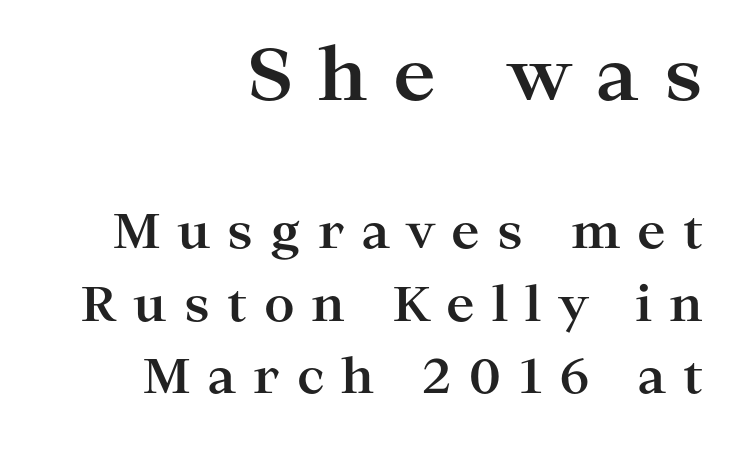
You'd pick this weight for a headline — it's a proper bold. Typeset ragged left — the right edge is the straight one. Vertical spacing — default. The letterforms stand isolated, each surrounded by extra space. Is this a fixed-width face? No — the glyphs have proportional, varying widths. Block one is the big one; block two sits smaller underneath.
